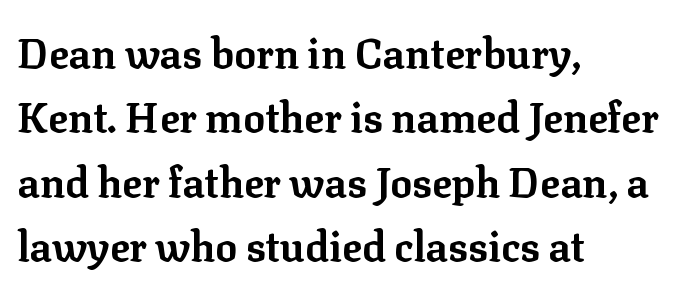
The image shows 41 px bold serif type, upright; set left-aligned, normal line spacing (1.57x), normal letter spacing, not underlined; low stroke contrast and a medium x-height.
